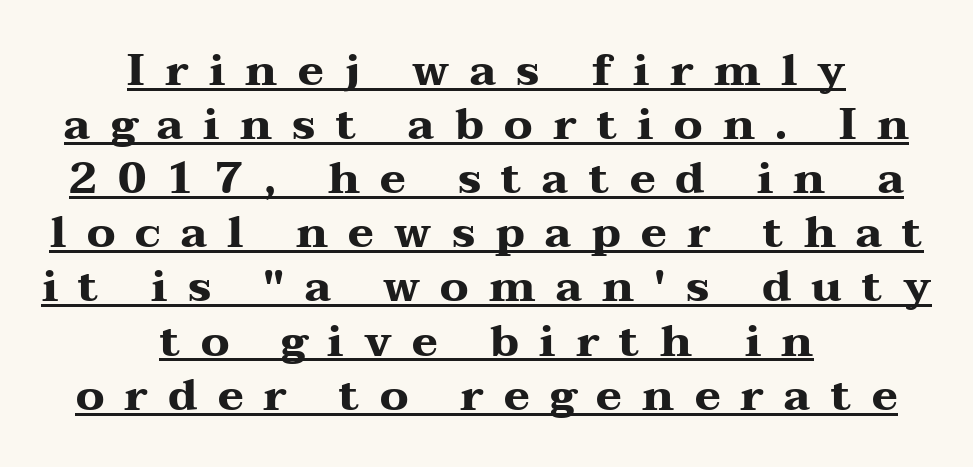
Q: Is the text bold? A: Yes.
Q: Is the text italic (slanted)? A: No, it is upright.
Q: Is the typeface a serif or a sans-serif typeface? A: Serif.
Q: Is the text underlined? A: Yes.
Q: How is the paragraph aligned? A: Centered.
Q: Is the spacing between letters normal or unusually wide? A: Unusually wide.
Q: Width (condensed, normal, or wide)? A: Wide.
Q: Stroke contrast? A: Medium.
Q: x-height? A: Medium.
Q: Monospaced? A: No.
